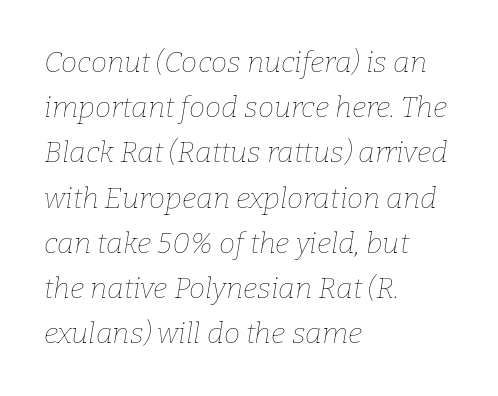
The image shows 29 px thin type, italic (leaning right); set left-aligned, normal line spacing (1.56x), normal letter spacing, not underlined; low stroke contrast and a medium x-height.
